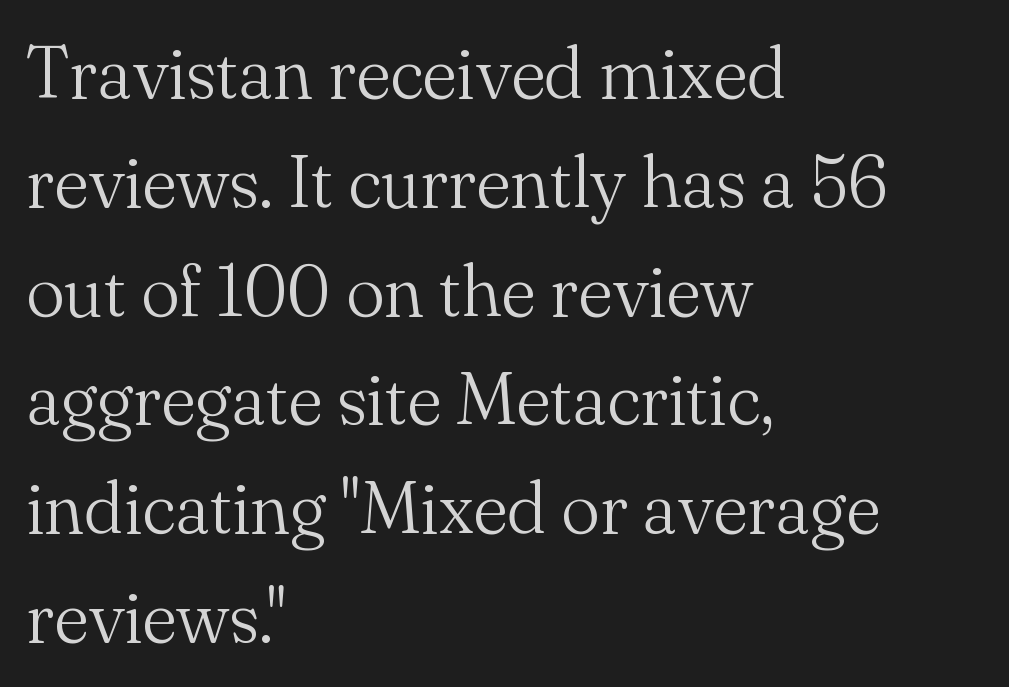
Q: Is the text bold? A: No.
Q: Is the text italic (slanted)? A: No, it is upright.
Q: Is the typeface a serif or a sans-serif typeface? A: Serif.
Q: Is the text underlined? A: No.
Q: How is the paragraph aligned? A: Left-aligned.
Q: Is the spacing between letters normal or unusually wide? A: Normal.
Q: Is the spacing between lines tight, normal or loose? A: Normal.
Q: Width (condensed, normal, or wide)? A: Normal.
Q: Stroke contrast? A: Medium.
Q: x-height? A: Small.
Q: Monospaced? A: No.
